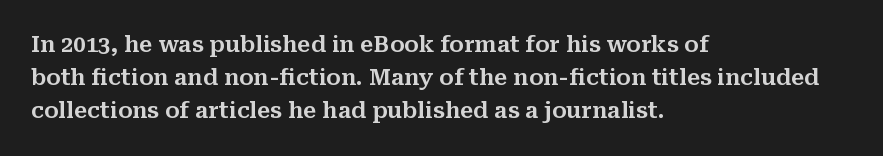
Q: Is the text italic (slanted)? A: No, it is upright.
Q: Is the text underlined? A: No.
Q: How is the paragraph aligned? A: Left-aligned.
Q: Is the spacing between letters normal or unusually wide? A: Normal.
Q: Is the spacing between lines tight, normal or loose? A: Normal.
